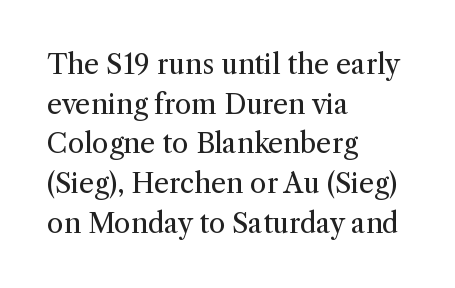
Q: Is the text bold? A: No.
Q: Is the text italic (slanted)? A: No, it is upright.
Q: Is the text underlined? A: No.
Q: How is the paragraph aligned? A: Left-aligned.
Q: Is the spacing between letters normal or unusually wide? A: Normal.
Q: Is the spacing between lines tight, normal or loose? A: Normal.
